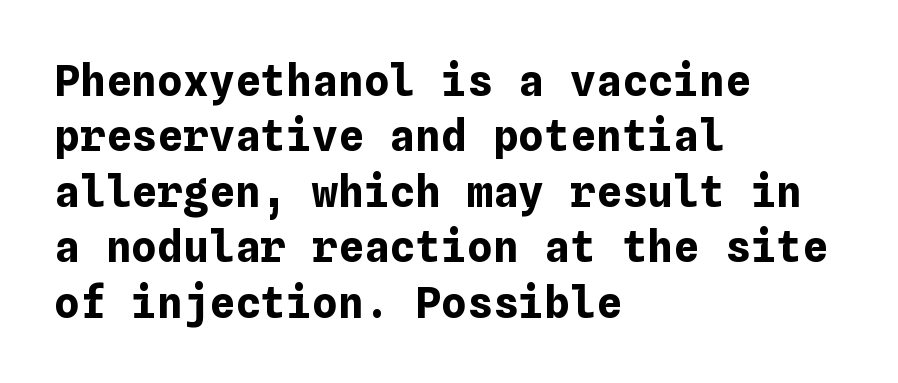
The image shows 43 px bold type, upright; set left-aligned, normal line spacing (1.29x), normal letter spacing, not underlined; low stroke contrast and a medium x-height.
